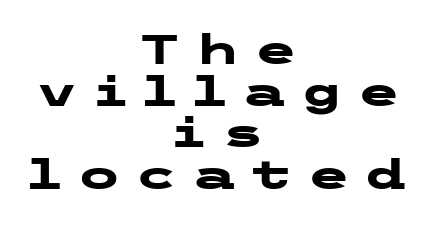
The image shows 40 px heavy, wide sans-serif type, upright; set centered, tight line spacing (1.04x), unusually wide letter spacing (+0.34 em), not underlined; low stroke contrast and a medium x-height.
